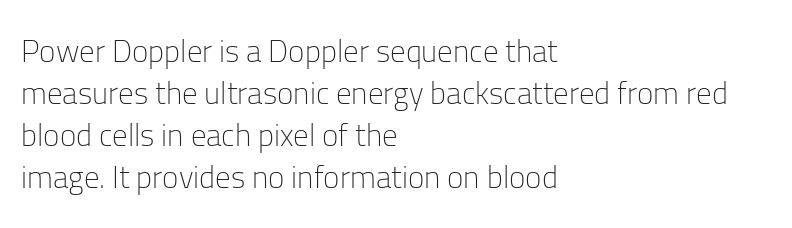
The image shows 31 px light sans-serif type, upright; set left-aligned, normal line spacing (1.36x), normal letter spacing, not underlined; low stroke contrast and a medium x-height.
